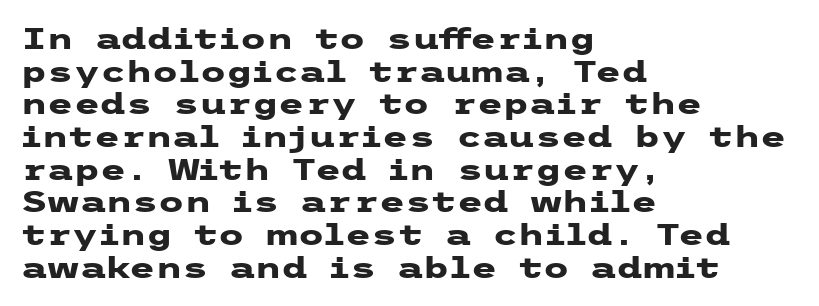
The leading is snug, giving the passage a crowded texture. Underline: absent. The letters stand upright; this is a roman face. Compared with typical body copy, the letter spacing here is the same. The lines in this sample share a left origin and differ only in where they stop. This is heavy type, rendered in bold.
